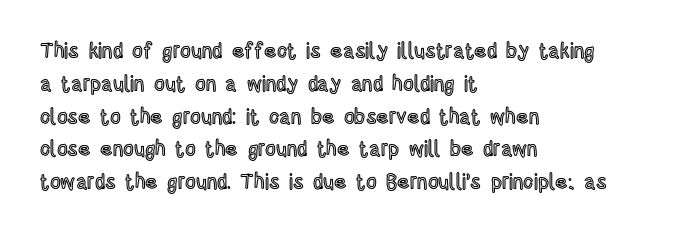
The image shows 21 px text type, upright; set left-aligned, normal line spacing (1.56x), normal letter spacing, not underlined.
